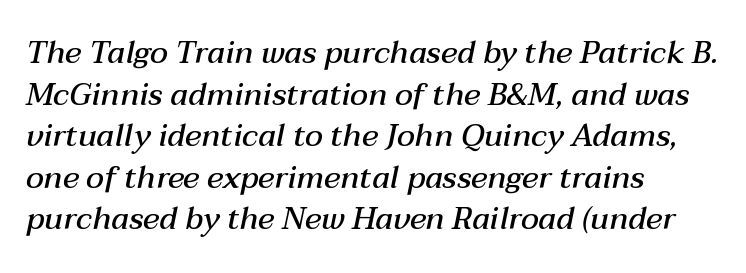
The space between consecutive lines is moderate. There is no visible air inserted between adjacent glyphs. The passage is arranged the way most books set body copy — flush left. Looks like regular typesetting: each glyph gets only the width it needs. Does the lettering tilt? It does — this is italic. Semibold letterforms, between regular and bold.
